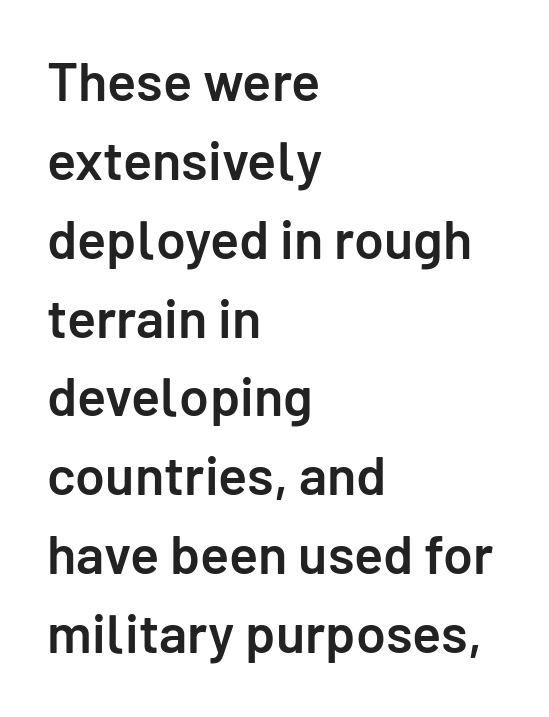
Q: Is the text bold? A: Semi-bold.
Q: Is the text italic (slanted)? A: No, it is upright.
Q: Is the typeface a serif or a sans-serif typeface? A: Sans-serif.
Q: Is the text underlined? A: No.
Q: How is the paragraph aligned? A: Left-aligned.
Q: Is the spacing between letters normal or unusually wide? A: Normal.
Q: Is the spacing between lines tight, normal or loose? A: Normal.
Q: Width (condensed, normal, or wide)? A: Normal.
Q: Stroke contrast? A: Low.
Q: x-height? A: Medium.
Q: Monospaced? A: No.
